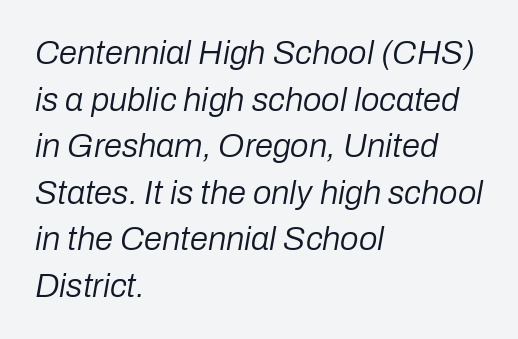
The image shows 33 px regular-weight type, italic (leaning right); set left-aligned, normal line spacing (1.41x), normal letter spacing, not underlined; low stroke contrast and a medium x-height.
